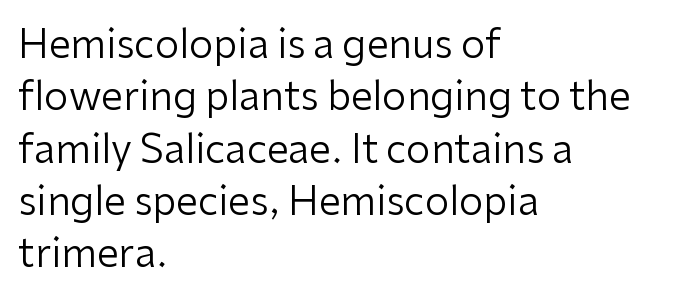
The image shows 39 px regular-weight sans-serif type, upright; set left-aligned, normal line spacing (1.34x), normal letter spacing, not underlined; low stroke contrast and a medium x-height.
